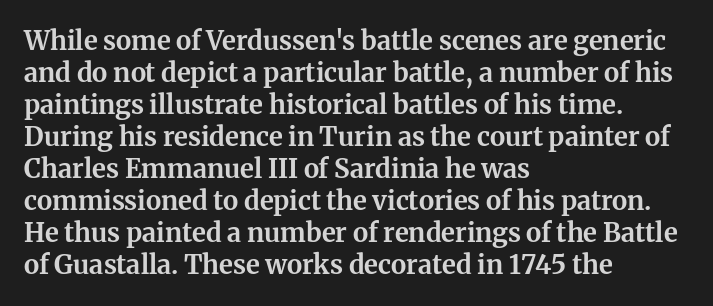
Alignment: flush left. A clean baseline with only descenders dipping below it. Vertical strokes here are truly vertical. Every letter is thick-stroked: bold, no question. A typesetter would call this zero additional tracking.
